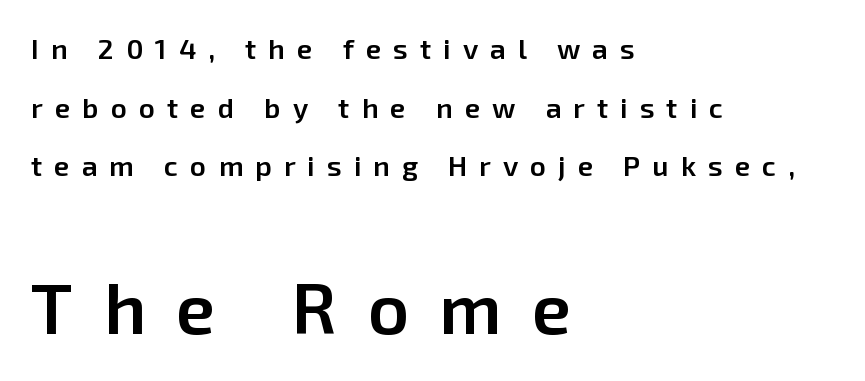
The rendering anchors every line to the left-hand side. Do the letters lean? They stand straight. Reading top to bottom, the characters get bigger at the block break. Any mark beneath the type? The region is blank.
